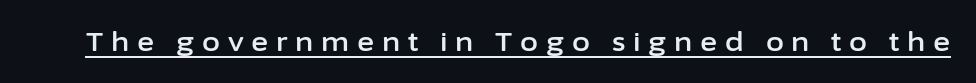
Q: Is the text italic (slanted)? A: No, it is upright.
Q: Is the text underlined? A: Yes.
Q: Is the spacing between letters normal or unusually wide? A: Unusually wide.
